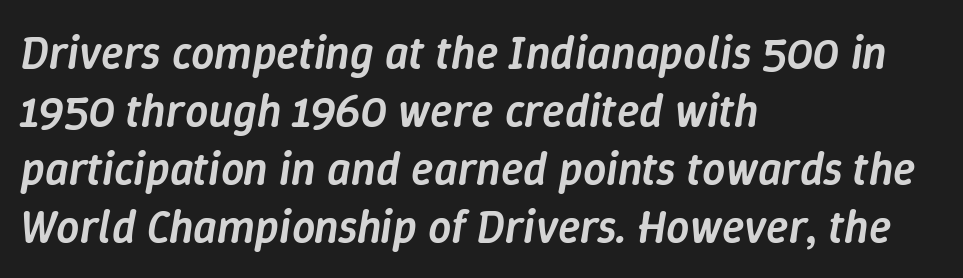
The image shows 46 px semibold type, italic (leaning right); set left-aligned, normal line spacing (1.26x), normal letter spacing, not underlined; low stroke contrast and a medium x-height.
